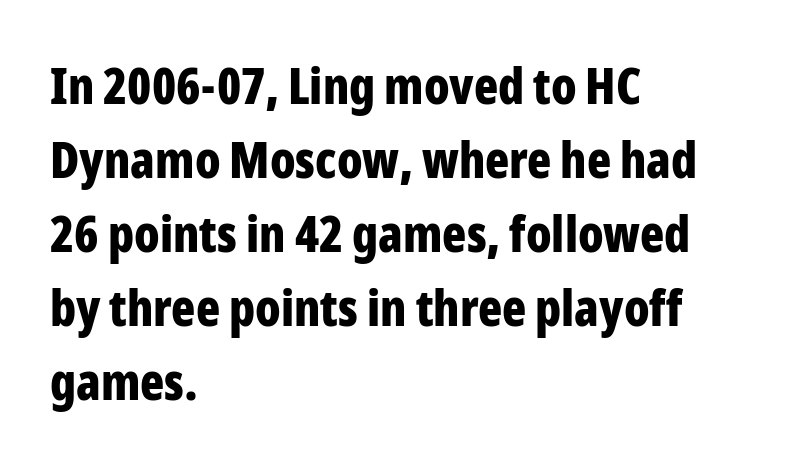
Q: Is the text bold? A: Yes.
Q: Is the text italic (slanted)? A: No, it is upright.
Q: Is the typeface a serif or a sans-serif typeface? A: Sans-serif.
Q: Is the text underlined? A: No.
Q: How is the paragraph aligned? A: Left-aligned.
Q: Is the spacing between letters normal or unusually wide? A: Normal.
Q: Is the spacing between lines tight, normal or loose? A: Normal.
Q: Width (condensed, normal, or wide)? A: Condensed.
Q: Stroke contrast? A: Low.
Q: x-height? A: Medium.
Q: Monospaced? A: No.
